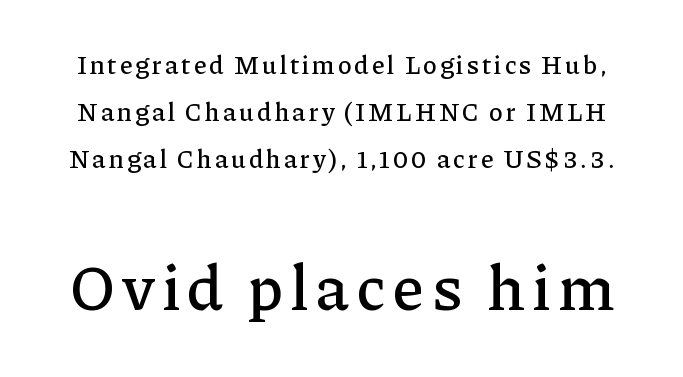
The image shows 65 px serif type, upright; set line spacing 1.8x, not underlined; the second (bottom) block is 2.5x larger; low stroke contrast and a medium x-height.
